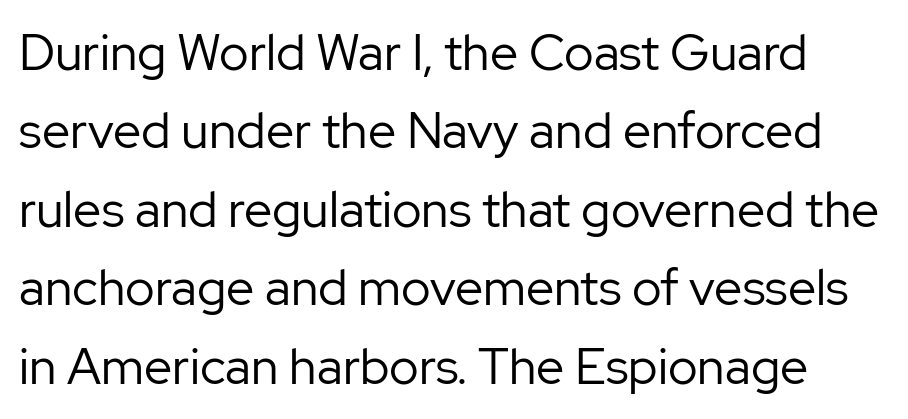
The image shows 50 px regular-weight sans-serif type, upright; set normal line spacing (1.57x), normal letter spacing, not underlined; low stroke contrast and a medium x-height.
